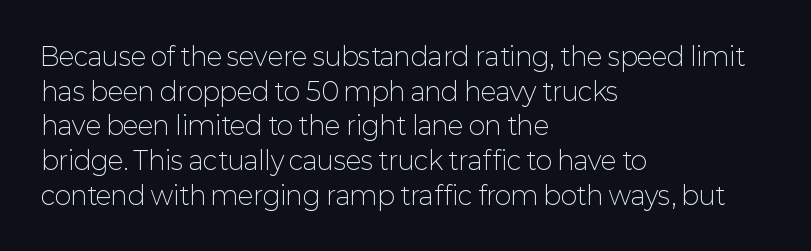
The letters stand straight up with perfectly vertical stems. The typesetter chose a ragged-right arrangement here. What's the leading like? Ordinary, nothing unusual. Nothing unusual about the tracking: characters are spaced as the font intends. Is the stroke heavy? The answer is a plain regular-or-lighter.
